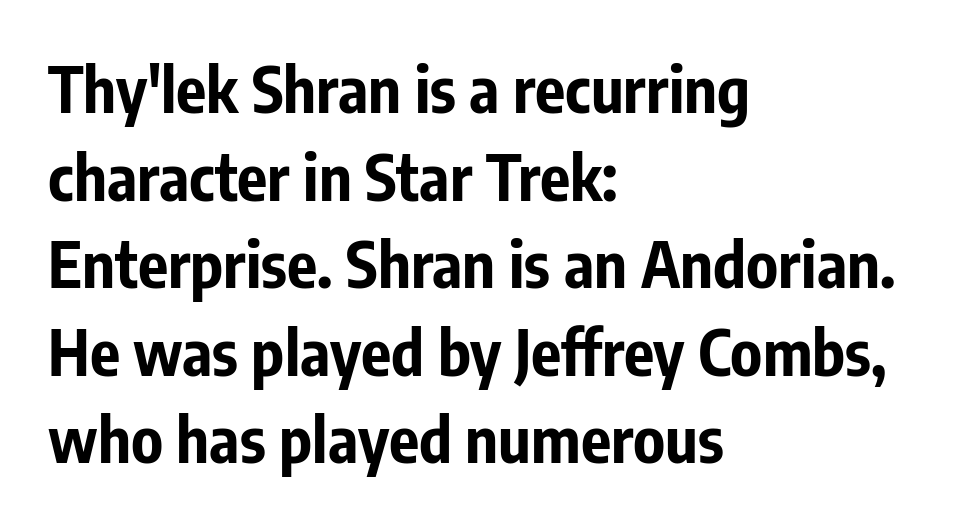
The image shows 63 px bold, condensed sans-serif type, upright; set left-aligned, normal line spacing (1.39x), normal letter spacing, not underlined; low stroke contrast and a medium x-height.
